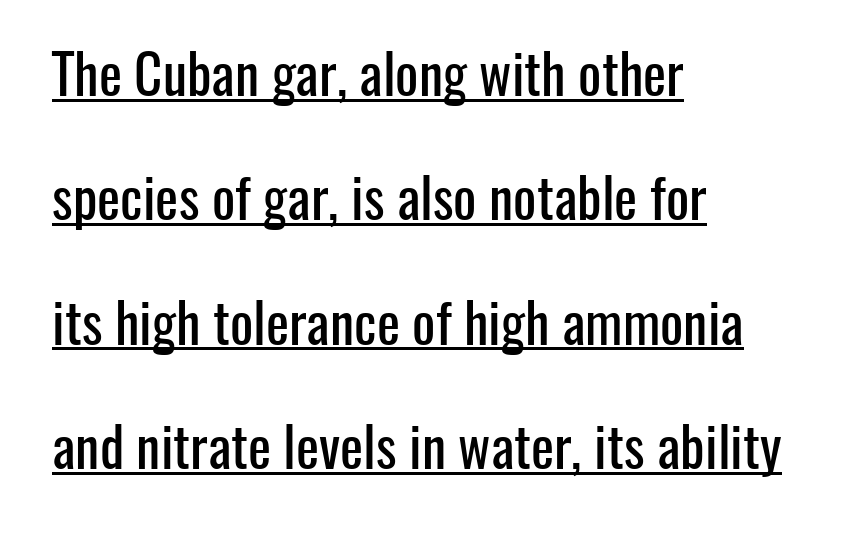
Q: Is the text italic (slanted)? A: No, it is upright.
Q: Is the typeface a serif or a sans-serif typeface? A: Sans-serif.
Q: Is the text underlined? A: Yes.
Q: How is the paragraph aligned? A: Left-aligned.
Q: Is the spacing between letters normal or unusually wide? A: Normal.
Q: Is the spacing between lines tight, normal or loose? A: Loose.
Q: Width (condensed, normal, or wide)? A: Condensed.
Q: Stroke contrast? A: Low.
Q: x-height? A: Medium.
Q: Monospaced? A: No.
